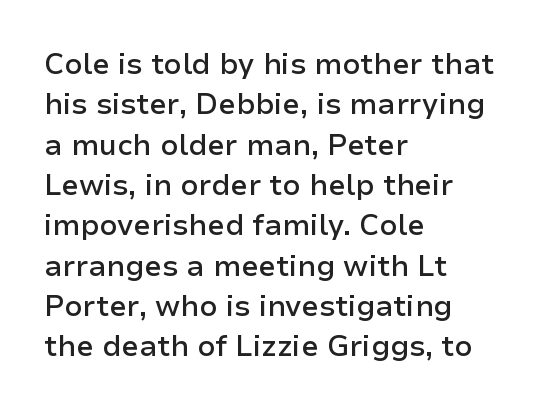
Rendered with straight, roman letterforms. Bare-footed words on every line. How would I describe the line gaps? Plain and ordinary. Here the glyphs are tracked normally, forming tight word shapes. Weight: semibold (demi).
